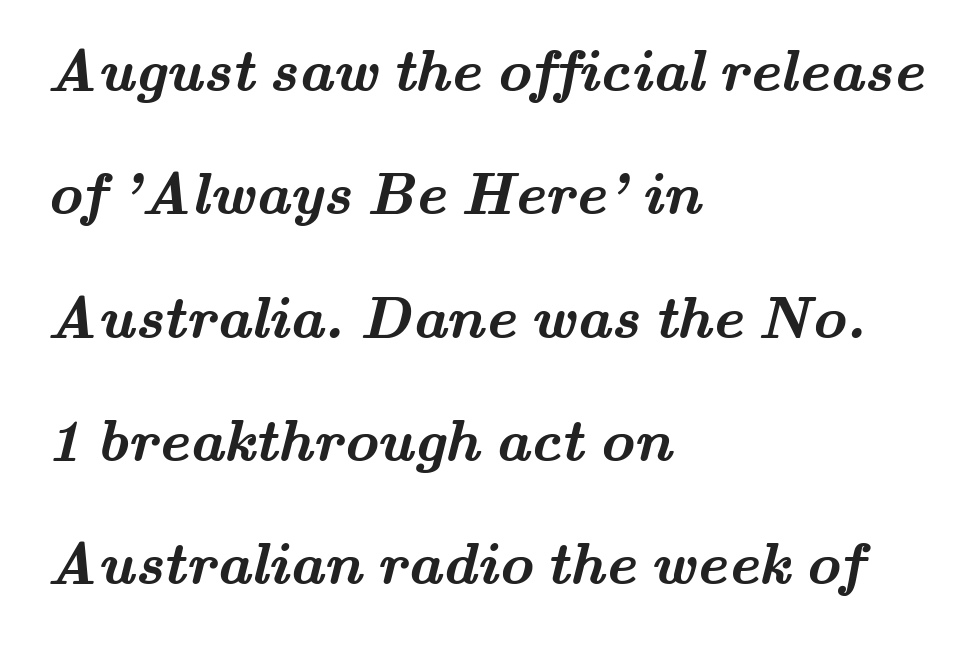
{"serif": "yes", "bold": "yes", "weight": "semibold", "width": "wide", "stroke_contrast": "medium", "x_height": "small", "monospaced": "no", "underline": "no", "align": "left", "line_spacing": "loose", "line_spacing_ratio": 2.09, "letter_spacing": "normal", "letter_spacing_em": 0.0, "glyph_px": 59}
